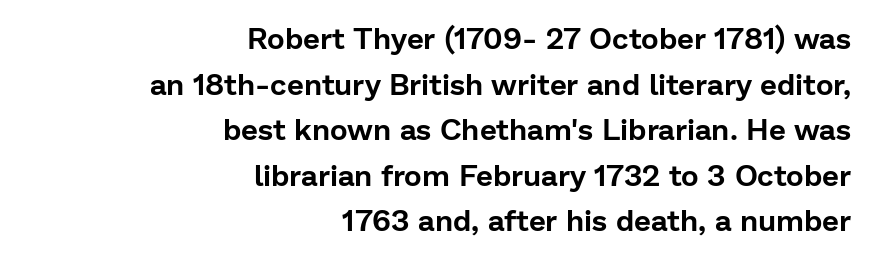
{"serif": "no", "italic": "no", "width": "normal", "stroke_contrast": "low", "x_height": "medium", "monospaced": "no", "underline": "no", "align": "right", "line_spacing": "normal", "line_spacing_ratio": 1.52, "letter_spacing": "normal", "letter_spacing_em": 0.0, "glyph_px": 30}
